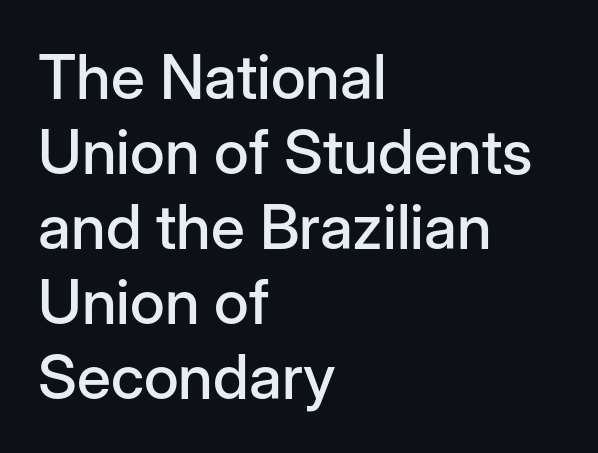
Q: Is the text italic (slanted)? A: No, it is upright.
Q: Is the typeface a serif or a sans-serif typeface? A: Sans-serif.
Q: Is the text underlined? A: No.
Q: How is the paragraph aligned? A: Left-aligned.
Q: Is the spacing between letters normal or unusually wide? A: Normal.
Q: Width (condensed, normal, or wide)? A: Normal.
Q: Stroke contrast? A: Low.
Q: x-height? A: Medium.
Q: Monospaced? A: No.
